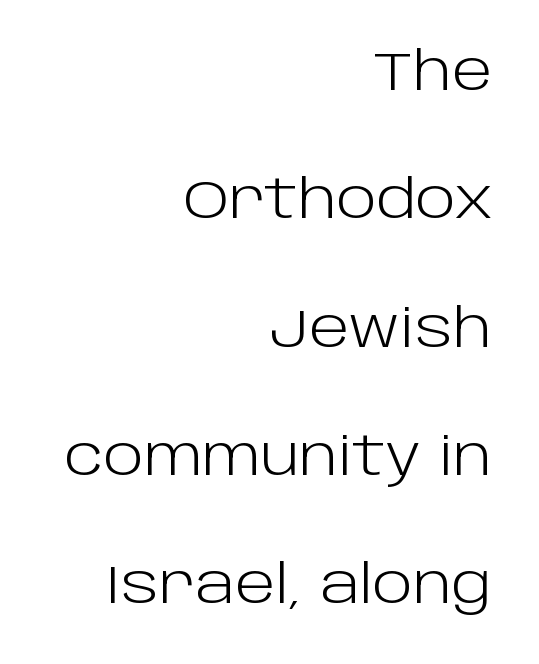
Reading down the block, your eye finds every line finishing at a fixed right position. The typesetting does not lean heavy: it is not bold. The designer went with a sans here, leaving each stem footless. Only glyphs here, with clear space below each row.
